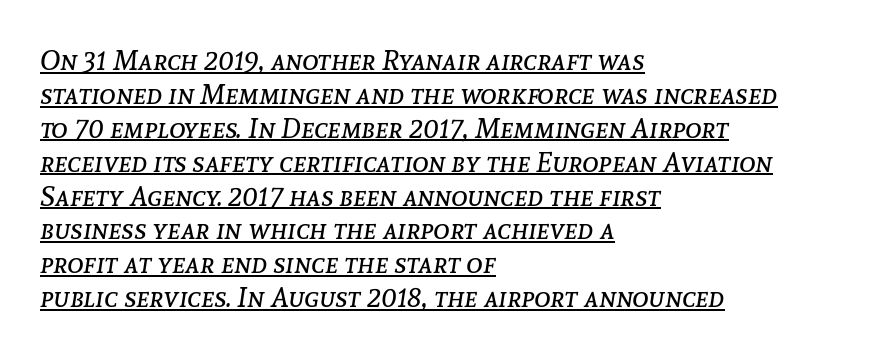
If you drew a ruler down the left edge, every line would touch it. The typeface has the unassuming heft of standard copy or less. There is no visible air inserted between adjacent glyphs. The text carries the slant typical of an italic or oblique font. In designer terms, the underline attribute is active on this setting.
